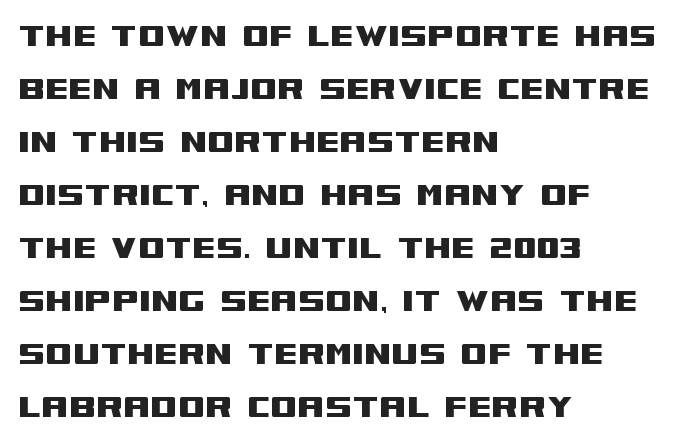
Q: Is the text italic (slanted)? A: No, it is upright.
Q: Is the typeface a serif or a sans-serif typeface? A: Sans-serif.
Q: Is the text underlined? A: No.
Q: How is the paragraph aligned? A: Left-aligned.
Q: Is the spacing between letters normal or unusually wide? A: Normal.
Q: Is the spacing between lines tight, normal or loose? A: Normal.
Q: Width (condensed, normal, or wide)? A: Wide.
Q: Stroke contrast? A: Medium.
Q: x-height? A: Large.
Q: Monospaced? A: No.
